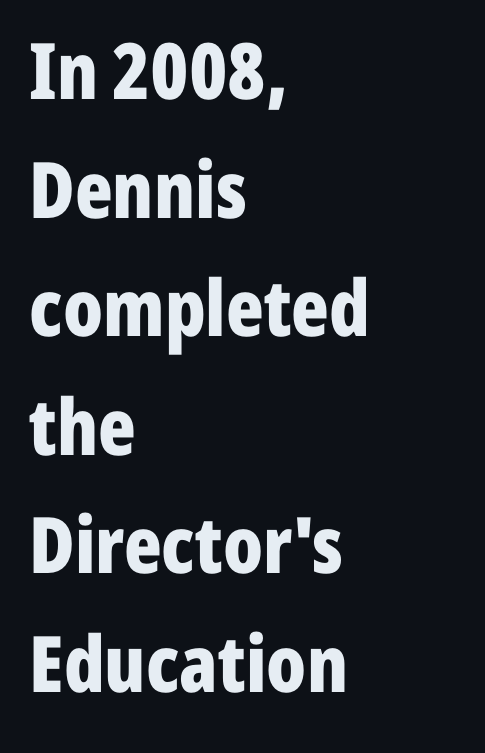
Q: Is the text bold? A: Yes.
Q: Is the text italic (slanted)? A: No, it is upright.
Q: Is the typeface a serif or a sans-serif typeface? A: Sans-serif.
Q: Is the text underlined? A: No.
Q: How is the paragraph aligned? A: Left-aligned.
Q: Is the spacing between letters normal or unusually wide? A: Normal.
Q: Is the spacing between lines tight, normal or loose? A: Normal.
Q: Width (condensed, normal, or wide)? A: Condensed.
Q: Stroke contrast? A: Low.
Q: x-height? A: Medium.
Q: Monospaced? A: No.
